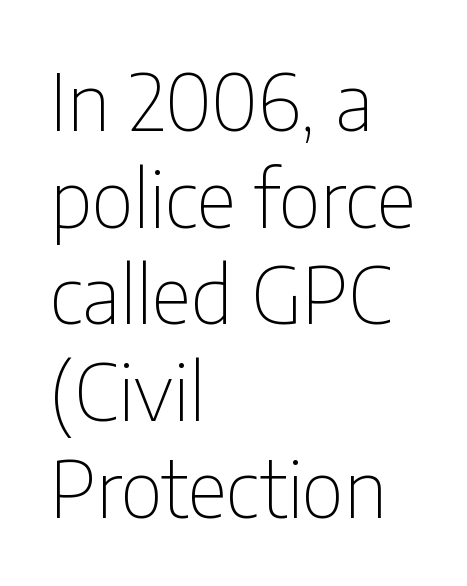
Q: Is the text bold? A: No.
Q: Is the text italic (slanted)? A: No, it is upright.
Q: Is the typeface a serif or a sans-serif typeface? A: Sans-serif.
Q: Is the text underlined? A: No.
Q: How is the paragraph aligned? A: Left-aligned.
Q: Is the spacing between letters normal or unusually wide? A: Normal.
Q: Width (condensed, normal, or wide)? A: Condensed.
Q: Stroke contrast? A: Low.
Q: x-height? A: Medium.
Q: Monospaced? A: No.
